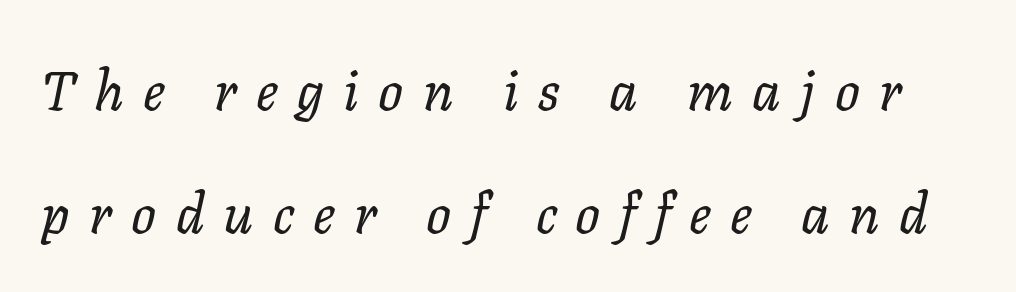
{"italic": "yes", "lean": "right", "slant_degrees": 11, "bold": "no", "weight": "regular", "width": "normal", "stroke_contrast": "low", "x_height": "medium", "monospaced": "no", "underline": "no", "line_spacing": "loose", "line_spacing_ratio": 2.23, "letter_spacing": "wide", "letter_spacing_em": 0.35, "glyph_px": 55}
